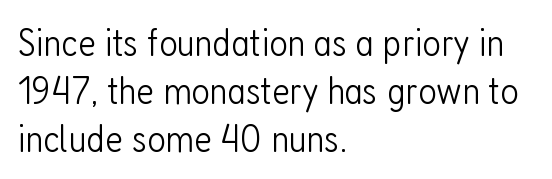
The image shows 40 px light, condensed sans-serif type, upright; set left-aligned, line spacing 1.2x, normal letter spacing, not underlined; low stroke contrast and a medium x-height.
